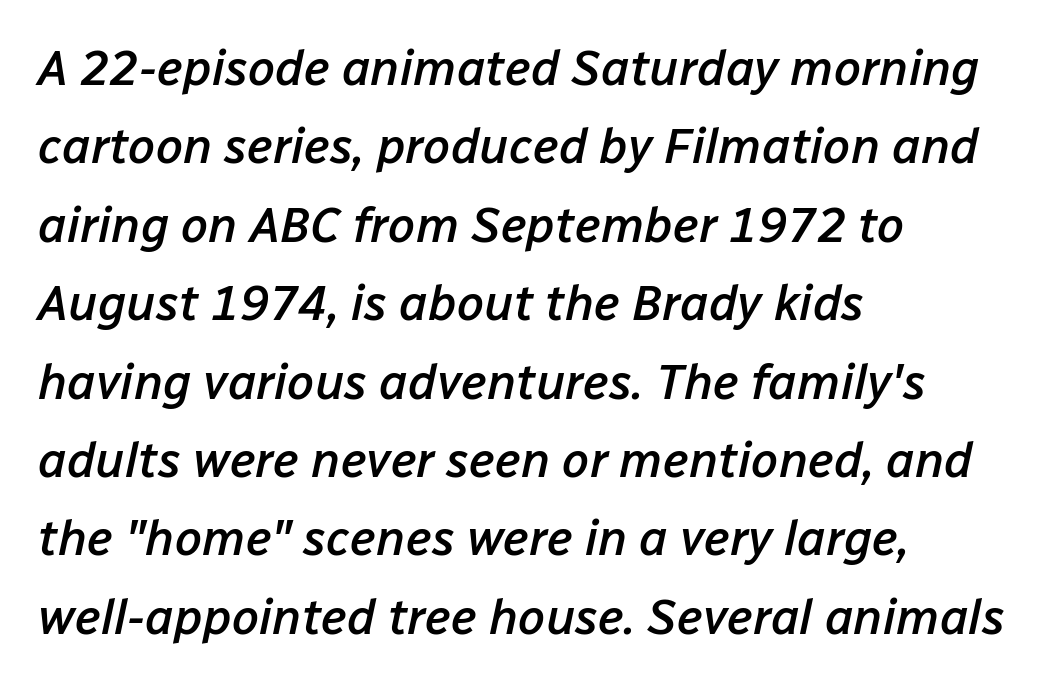
{"italic": "yes", "lean": "right", "slant_degrees": 12, "bold": "semi", "weight": "semibold", "width": "normal", "stroke_contrast": "low", "x_height": "medium", "monospaced": "no", "underline": "no", "align": "left", "line_spacing": "normal", "line_spacing_ratio": 1.6, "letter_spacing": "normal", "letter_spacing_em": 0.0, "glyph_px": 49}
